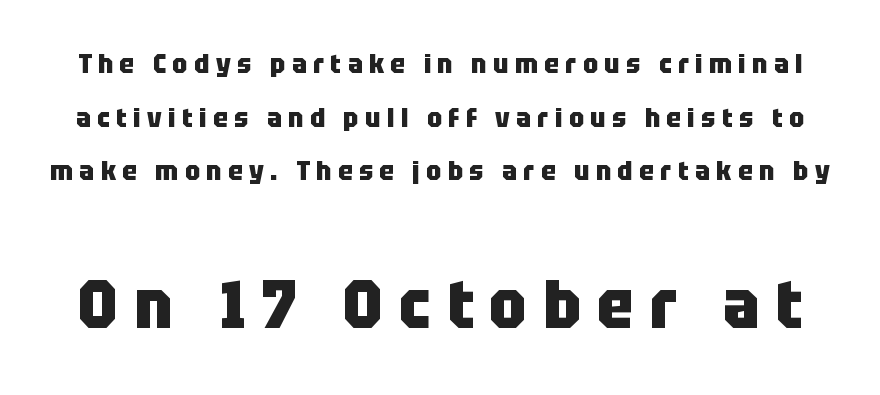
Q: Is the text bold? A: Yes.
Q: Is the text italic (slanted)? A: No, it is upright.
Q: Is the typeface a serif or a sans-serif typeface? A: Sans-serif.
Q: Is the text underlined? A: No.
Q: Is the spacing between letters normal or unusually wide? A: Unusually wide.
Q: Is the spacing between lines tight, normal or loose? A: Loose.
Q: Which block of text is set in a larger size, the first (top) or the second (bottom)? A: The second (bottom) one.
Q: Width (condensed, normal, or wide)? A: Condensed.
Q: Stroke contrast? A: Low.
Q: x-height? A: Large.
Q: Monospaced? A: No.
